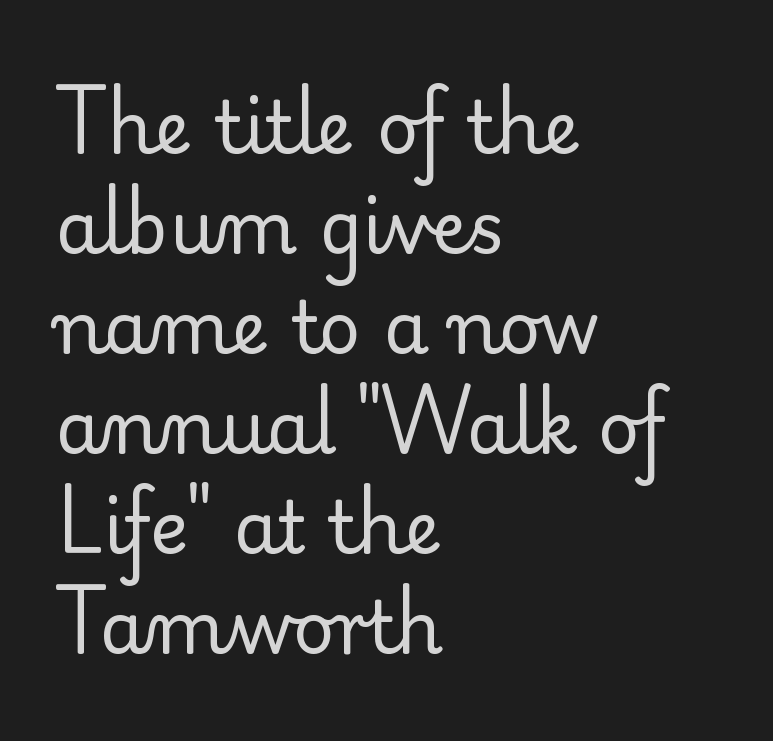
The image shows 72 px regular-weight serif type, upright; set left-aligned, normal line spacing (1.39x), normal letter spacing, not underlined; low stroke contrast and a small x-height.
